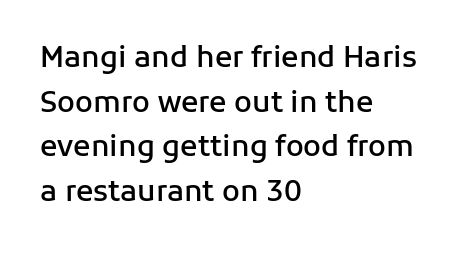
The image shows 29 px semibold sans-serif type, upright; set left-aligned, normal line spacing (1.54x), normal letter spacing, not underlined; low stroke contrast and a medium x-height.
